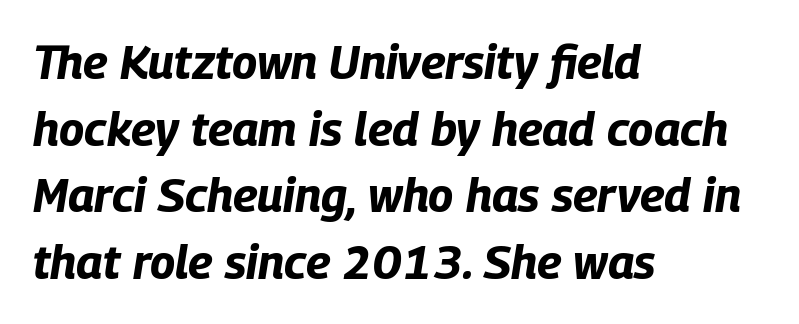
The image shows 47 px bold, condensed type, italic (leaning right); set left-aligned, normal line spacing (1.42x), normal letter spacing, not underlined; low stroke contrast and a large x-height.
